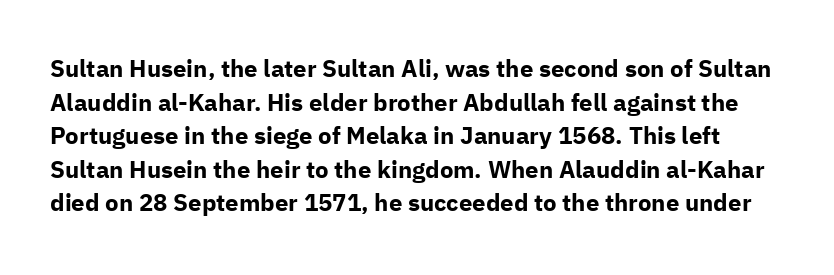
The image shows 24 px bold type, upright; set normal line spacing (1.4x), normal letter spacing, not underlined.
